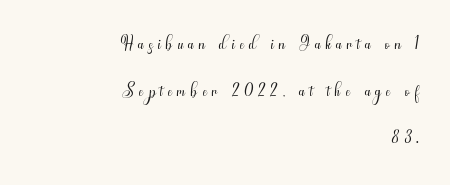
The baseline area is clear. The characters are drawn with everyday or finer stroke widths. Leftover space on each line is placed entirely before the opening word.
